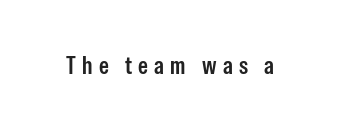
Plain, unruled lines of type. These lines have a slow, spaced-out rhythm from letter to letter. Quick note: not italic, upright.
